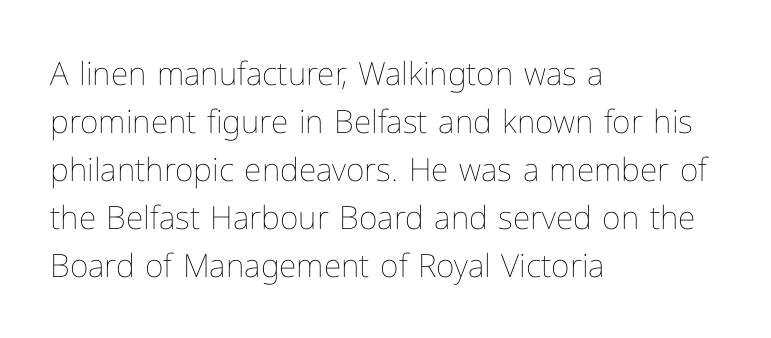
The image shows 32 px thin type, upright; set left-aligned, normal line spacing (1.5x), normal letter spacing, not underlined; low stroke contrast and a medium x-height.
